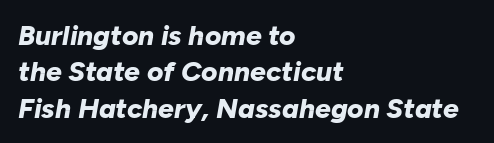
The rows are spaced the way most documents space them. The rendering keeps characters at their native spacing. This sample uses an oblique cut, with every glyph tilted off the vertical. Left-aligned paragraph, ragged on the right. The face used here is proportionally spaced, like ordinary book or web type.
